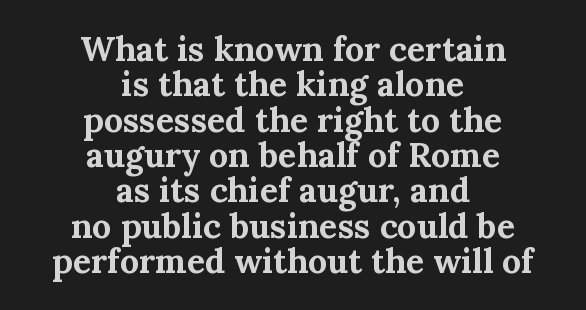
Q: Is the text bold? A: Yes.
Q: Is the text italic (slanted)? A: No, it is upright.
Q: Is the typeface a serif or a sans-serif typeface? A: Serif.
Q: Is the text underlined? A: No.
Q: How is the paragraph aligned? A: Centered.
Q: Is the spacing between letters normal or unusually wide? A: Normal.
Q: Is the spacing between lines tight, normal or loose? A: Tight.
Q: Width (condensed, normal, or wide)? A: Normal.
Q: Stroke contrast? A: Medium.
Q: x-height? A: Medium.
Q: Monospaced? A: No.
